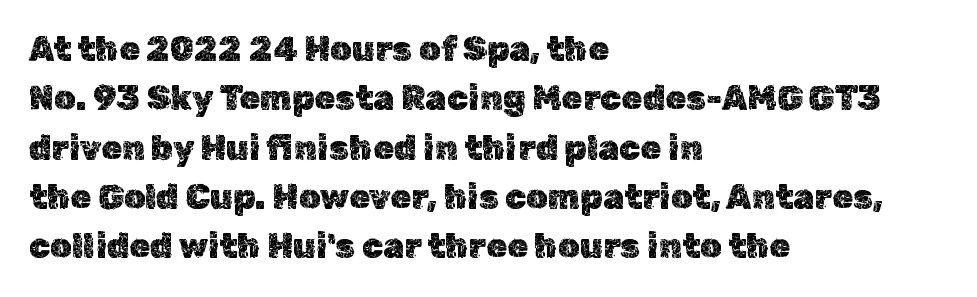
{"italic": "no", "width": "normal", "x_height": "medium", "monospaced": "no", "underline": "no", "align": "left", "line_spacing": "normal", "line_spacing_ratio": 1.45, "letter_spacing": "normal", "letter_spacing_em": 0.0, "glyph_px": 34}
